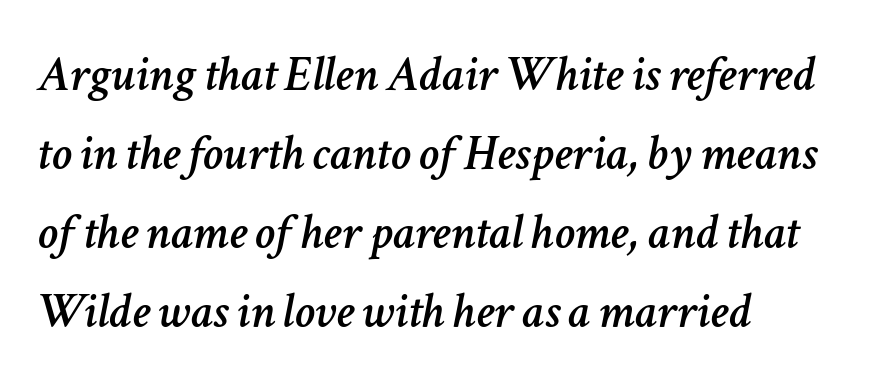
The image shows 51 px text type, italic (leaning right); set left-aligned, normal line spacing (1.55x), normal letter spacing, not underlined; low stroke contrast and a medium x-height.
